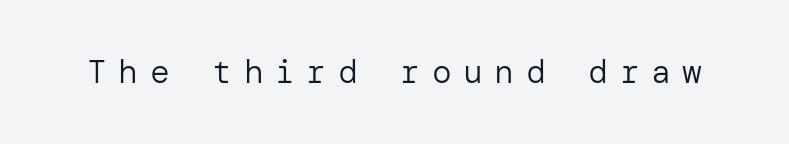
Q: Is the text bold? A: No.
Q: Is the text italic (slanted)? A: No, it is upright.
Q: Is the typeface a serif or a sans-serif typeface? A: Sans-serif.
Q: Is the text underlined? A: No.
Q: Is the spacing between letters normal or unusually wide? A: Unusually wide.
Q: Width (condensed, normal, or wide)? A: Normal.
Q: Stroke contrast? A: Low.
Q: x-height? A: Medium.
